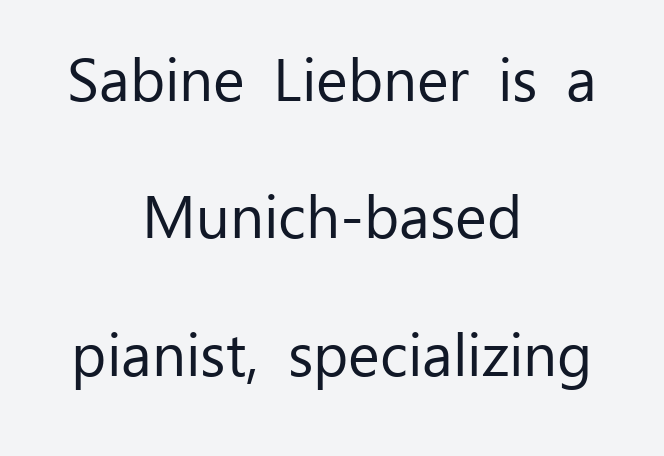
The image shows 60 px regular-weight sans-serif type, upright; set centered, loose line spacing (2.29x), normal letter spacing, not underlined; low stroke contrast and a medium x-height.
